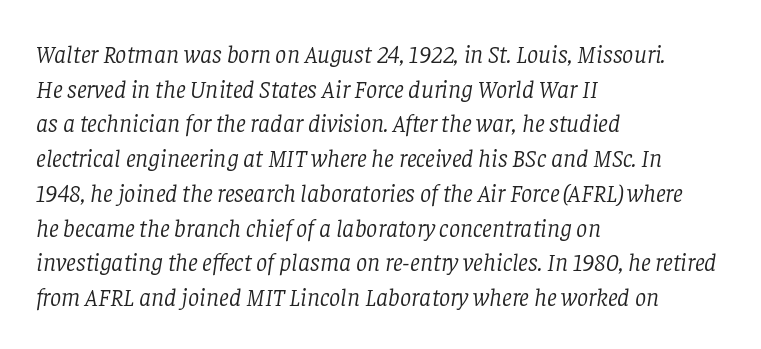
{"italic": "yes", "lean": "right", "slant_degrees": 8, "bold": "no", "underline": "no", "align": "left", "line_spacing": "normal", "line_spacing_ratio": 1.39, "letter_spacing": "normal", "letter_spacing_em": 0.0, "glyph_px": 25}
